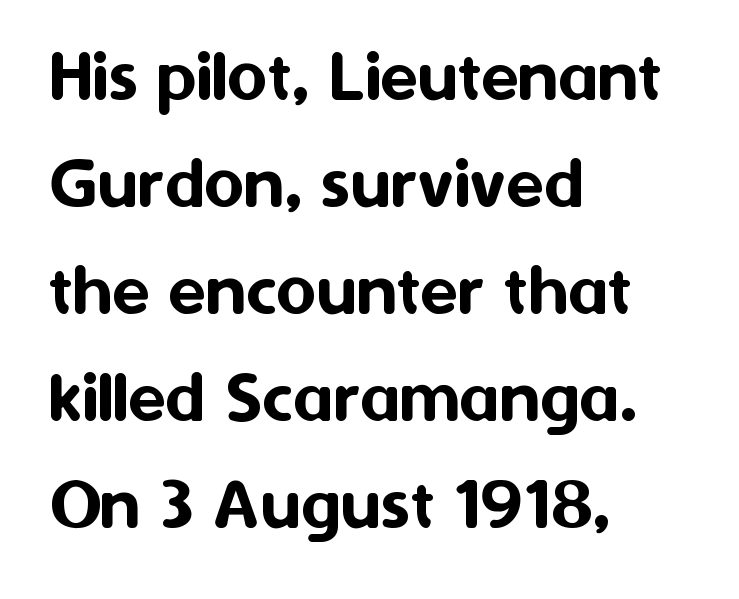
The image shows 77 px sans-serif type, upright; set left-aligned, normal line spacing (1.39x), normal letter spacing, not underlined; medium stroke contrast and a medium x-height.
